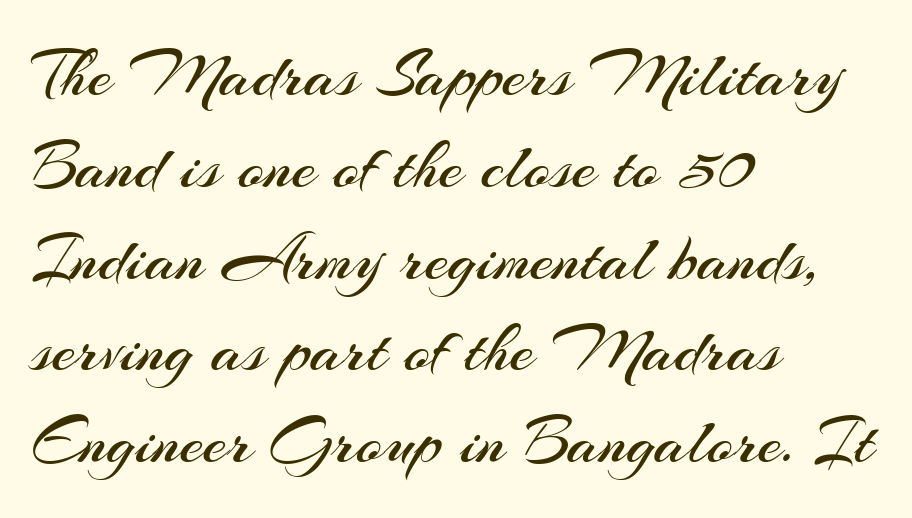
The strokes carry an ordinary text weight at most. Are there feet on the stems? There aren't — it's a sans. Horizontal alignment here is leftward, the default for most running prose.
